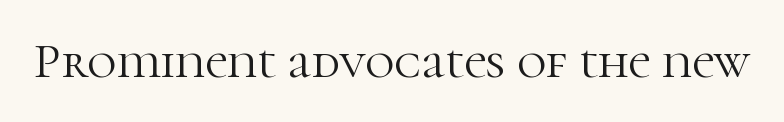
{"serif": "yes", "italic": "no", "bold": "no", "weight": "light", "width": "normal", "stroke_contrast": "high", "x_height": "medium", "monospaced": "no", "underline": "no", "letter_spacing": "normal", "letter_spacing_em": 0.0, "glyph_px": 50}
